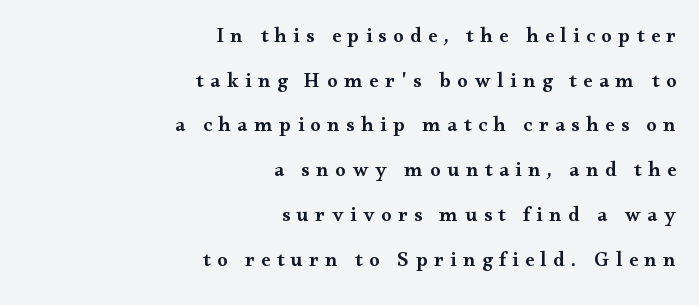
Compared with a flush-left layout, this one pins lines to the opposite, right side. Between one letter and the next there's a generous, obvious gap. These lines were composed using upright roman letters. The glyphs are unaccompanied by any horizontal stroke below them. This sample trades compactness for vertical openness between lines.
